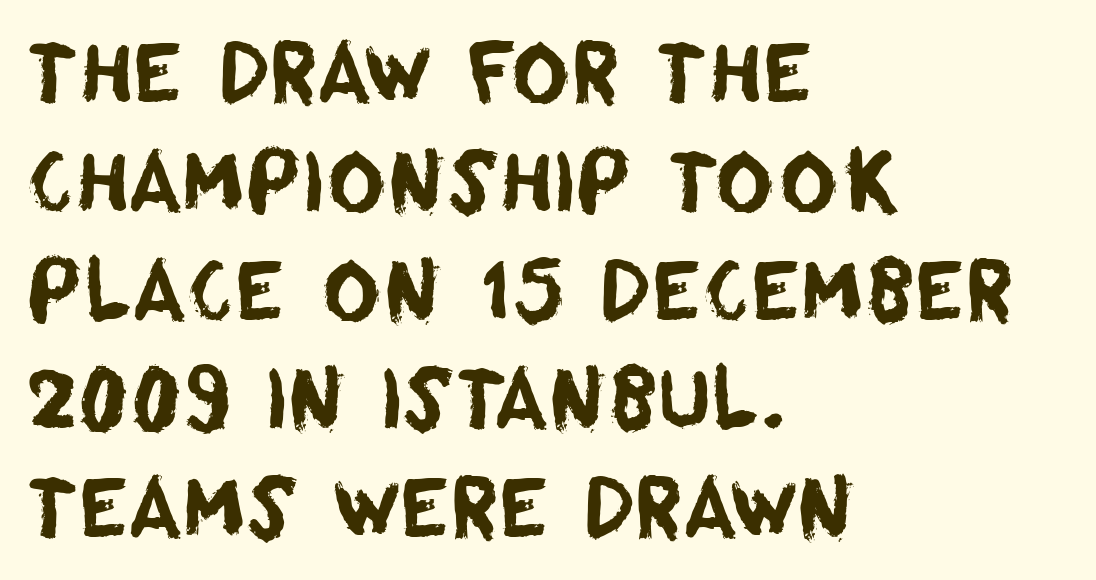
The image shows 80 px sans-serif type; set left-aligned, normal line spacing (1.36x), normal letter spacing, not underlined; low stroke contrast and a large x-height.
